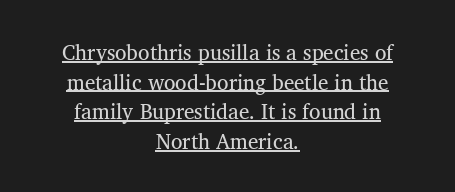
{"bold": "no", "underline": "yes", "align": "center", "line_spacing": "normal", "line_spacing_ratio": 1.41, "letter_spacing": "normal", "letter_spacing_em": 0.0, "glyph_px": 21}
